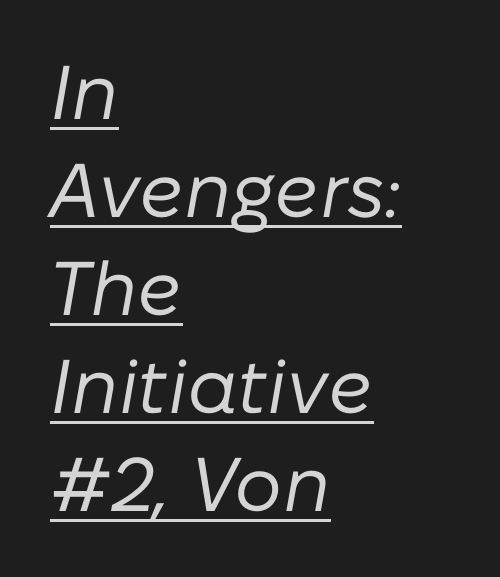
{"italic": "yes", "lean": "right", "slant_degrees": 10, "bold": "no", "weight": "regular", "width": "normal", "stroke_contrast": "low", "x_height": "medium", "monospaced": "no", "underline": "yes", "align": "left", "line_spacing": "normal", "line_spacing_ratio": 1.29, "letter_spacing": "normal", "letter_spacing_em": 0.0, "glyph_px": 76}
